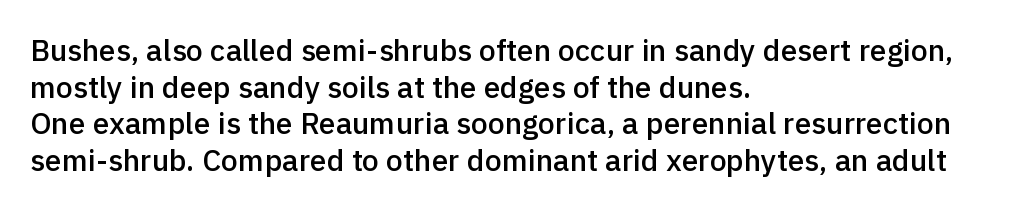
{"serif": "no", "italic": "no", "bold": "semi", "weight": "semibold", "width": "normal", "x_height": "medium", "monospaced": "no", "underline": "no", "align": "left", "line_spacing_ratio": 1.22, "letter_spacing": "normal", "letter_spacing_em": 0.0, "glyph_px": 30}
